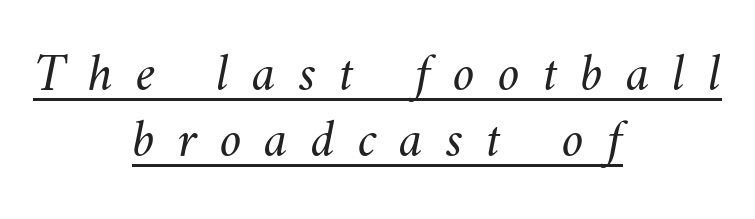
Nothing heavy about these letters — not bold at all. The tracking reads as deliberately expanded to a designer's eye. Do the characters align in a grid? No, the font is proportional. The lines are quadded center. The words here are underlined.
